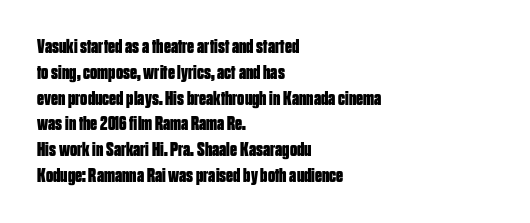
A typesetter would call this zero additional tracking. A classic flush-left, rag-right setting is used for this passage. The letters stand upright; this is a roman face. The glyphs are unaccompanied by any horizontal stroke below them. Line spacing here is normal.
